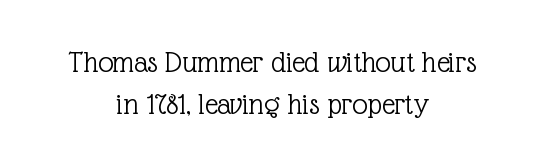
{"serif": "yes", "italic": "no", "bold": "no", "weight": "light", "width": "normal", "x_height": "medium", "monospaced": "no", "underline": "no", "align": "center", "line_spacing": "normal", "line_spacing_ratio": 1.37, "letter_spacing": "normal", "letter_spacing_em": 0.0, "glyph_px": 31}
